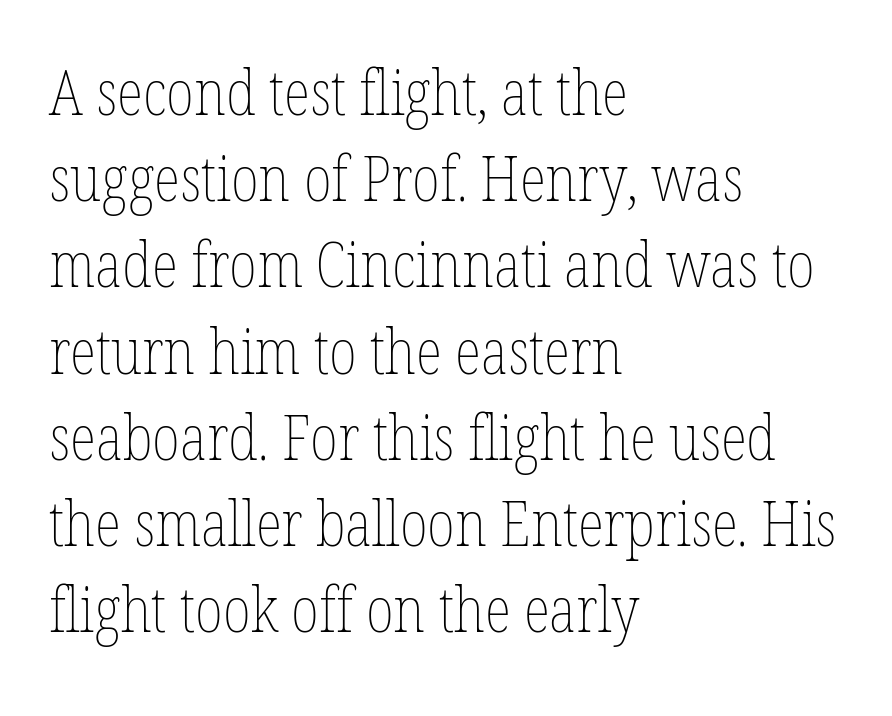
Q: Is the text bold? A: No.
Q: Is the text italic (slanted)? A: No, it is upright.
Q: Is the text underlined? A: No.
Q: How is the paragraph aligned? A: Left-aligned.
Q: Is the spacing between letters normal or unusually wide? A: Normal.
Q: Is the spacing between lines tight, normal or loose? A: Normal.
Q: Width (condensed, normal, or wide)? A: Condensed.
Q: Stroke contrast? A: Low.
Q: x-height? A: Medium.
Q: Monospaced? A: No.
